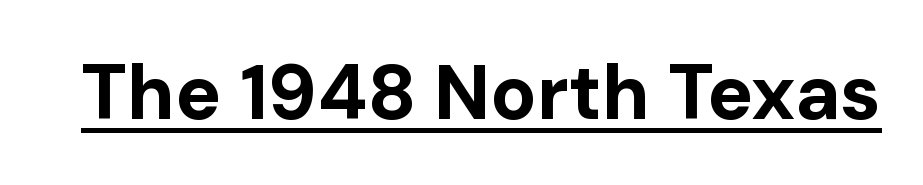
The image shows 77 px bold sans-serif type, upright; set normal letter spacing, underlined; low stroke contrast and a medium x-height.
